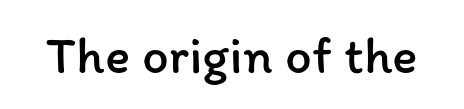
Q: Is the text bold? A: No.
Q: Is the text italic (slanted)? A: No, it is upright.
Q: Is the text underlined? A: No.
Q: Is the spacing between letters normal or unusually wide? A: Normal.
Q: Width (condensed, normal, or wide)? A: Normal.
Q: Stroke contrast? A: Low.
Q: x-height? A: Medium.
Q: Monospaced? A: No.
